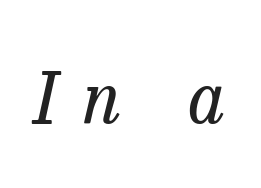
The weight tops out at a normal text grade. Beneath every word, the page is bare. Someone cranked the tracking dial way up on this one. In terms of posture, this sample is oblique. Each letter's strokes conclude with small projecting serifs. Is this a fixed-width face? No — the glyphs have proportional, varying widths.
